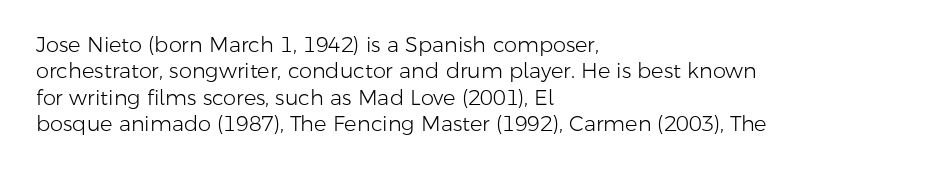
Q: Is the text bold? A: No.
Q: Is the text italic (slanted)? A: No, it is upright.
Q: Is the text underlined? A: No.
Q: How is the paragraph aligned? A: Left-aligned.
Q: Is the spacing between letters normal or unusually wide? A: Normal.
Q: Is the spacing between lines tight, normal or loose? A: Normal.
